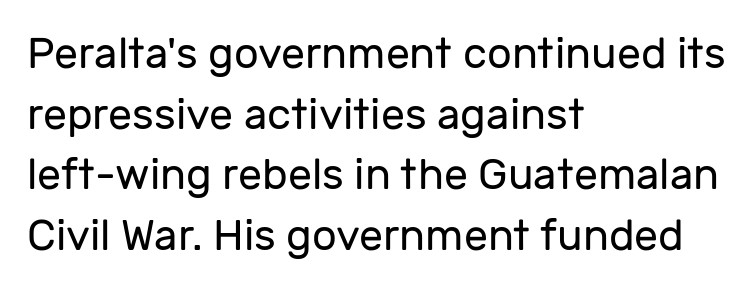
Q: Is the text bold? A: No.
Q: Is the text italic (slanted)? A: No, it is upright.
Q: Is the typeface a serif or a sans-serif typeface? A: Sans-serif.
Q: Is the text underlined? A: No.
Q: How is the paragraph aligned? A: Left-aligned.
Q: Is the spacing between letters normal or unusually wide? A: Normal.
Q: Is the spacing between lines tight, normal or loose? A: Normal.
Q: Width (condensed, normal, or wide)? A: Normal.
Q: Stroke contrast? A: Low.
Q: x-height? A: Medium.
Q: Monospaced? A: No.
